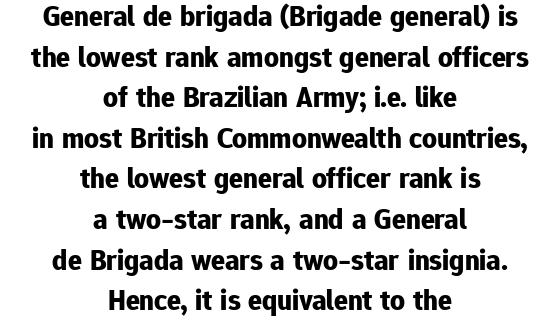
The image shows 29 px bold sans-serif type, upright; set centered, normal line spacing (1.4x), normal letter spacing, not underlined; low stroke contrast and a medium x-height.
